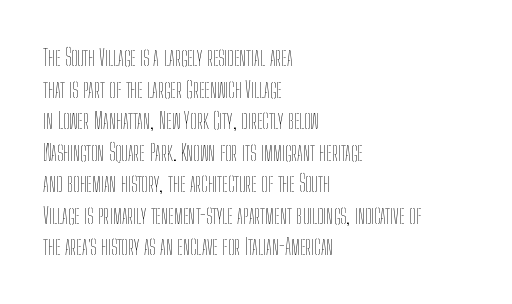
{"italic": "no", "bold": "no", "underline": "no", "align": "left", "line_spacing": "normal", "line_spacing_ratio": 1.37, "letter_spacing": "normal", "letter_spacing_em": 0.0, "glyph_px": 23}
